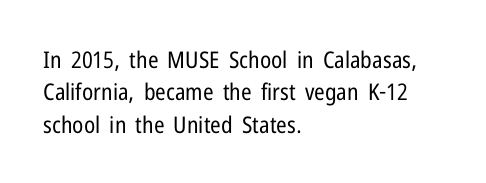
The tracking reads as untouched default to a designer's eye. Layout note: lines flush left. Students, observe: this is what conventionally led text looks like. Underline: absent.
